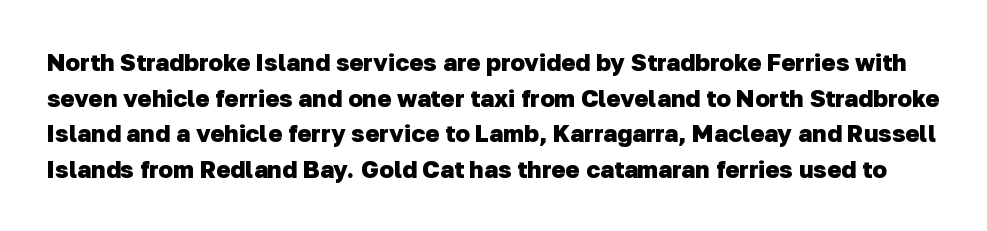
Q: Is the text bold? A: Yes.
Q: Is the text underlined? A: No.
Q: Is the spacing between letters normal or unusually wide? A: Normal.
Q: Is the spacing between lines tight, normal or loose? A: Normal.
